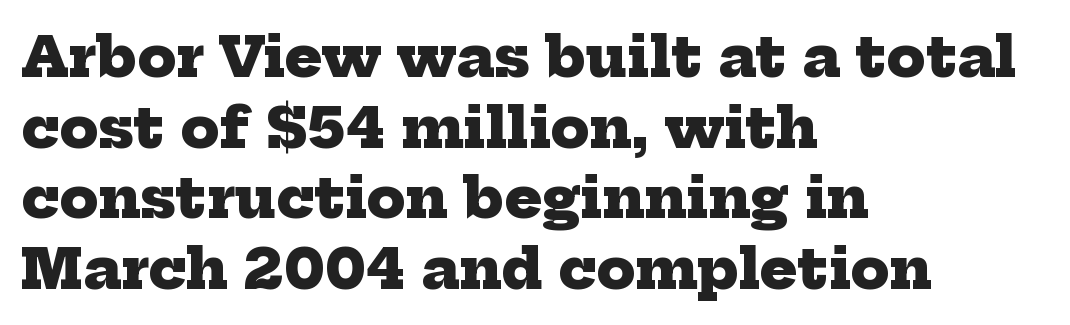
Q: Is the text bold? A: Yes.
Q: Is the typeface a serif or a sans-serif typeface? A: Serif.
Q: Is the text underlined? A: No.
Q: How is the paragraph aligned? A: Left-aligned.
Q: Is the spacing between letters normal or unusually wide? A: Normal.
Q: Is the spacing between lines tight, normal or loose? A: Normal.
Q: Width (condensed, normal, or wide)? A: Normal.
Q: Stroke contrast? A: Low.
Q: x-height? A: Medium.
Q: Monospaced? A: No.
